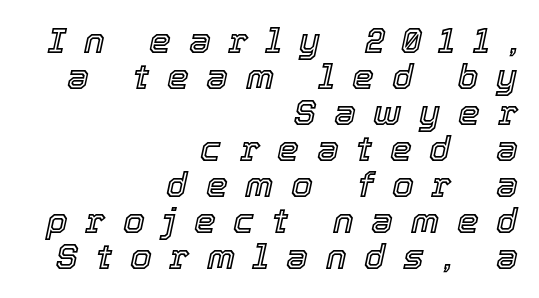
The image shows 35 px text type, italic (leaning right); set right-aligned, tight line spacing (1.03x), unusually wide letter spacing (+0.5 em), not underlined; a medium x-height.
